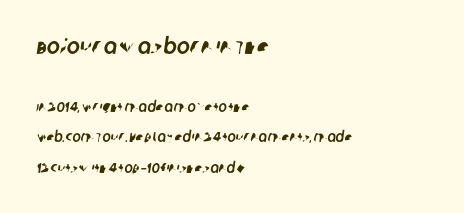
The image shows 22 px text type; set left-aligned, loose line spacing (2.16x), normal letter spacing, not underlined; the first (top) block is 1.57x larger.
